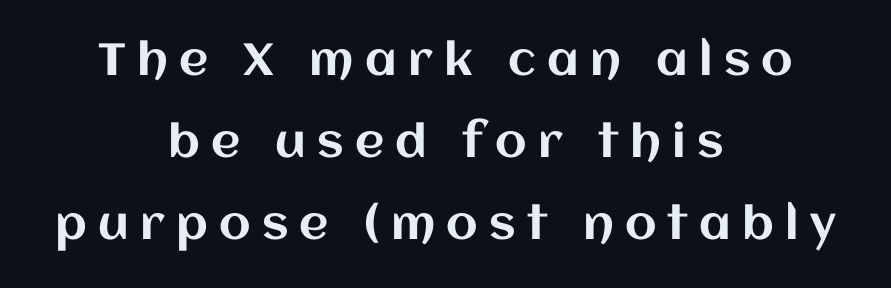
{"italic": "no", "width": "normal", "stroke_contrast": "medium", "x_height": "large", "monospaced": "no", "underline": "no", "align": "center", "line_spacing_ratio": 1.82, "letter_spacing": "wide", "letter_spacing_em": 0.25, "glyph_px": 45}
